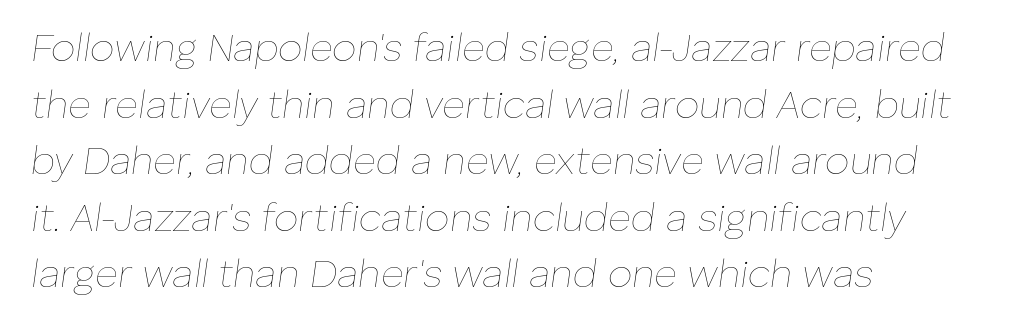
The image shows 39 px thin type, italic (leaning right); set left-aligned, normal line spacing (1.45x), normal letter spacing, not underlined; low stroke contrast and a medium x-height.
